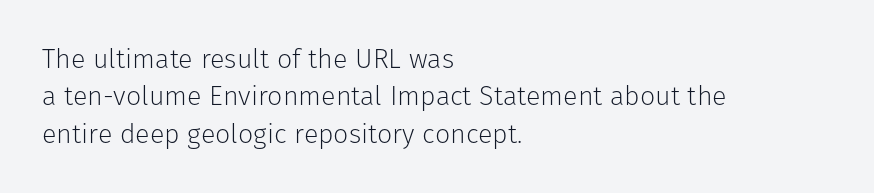
{"italic": "no", "bold": "no", "underline": "no", "align": "left", "line_spacing": "normal", "line_spacing_ratio": 1.38, "letter_spacing": "normal", "letter_spacing_em": 0.0, "glyph_px": 27}
